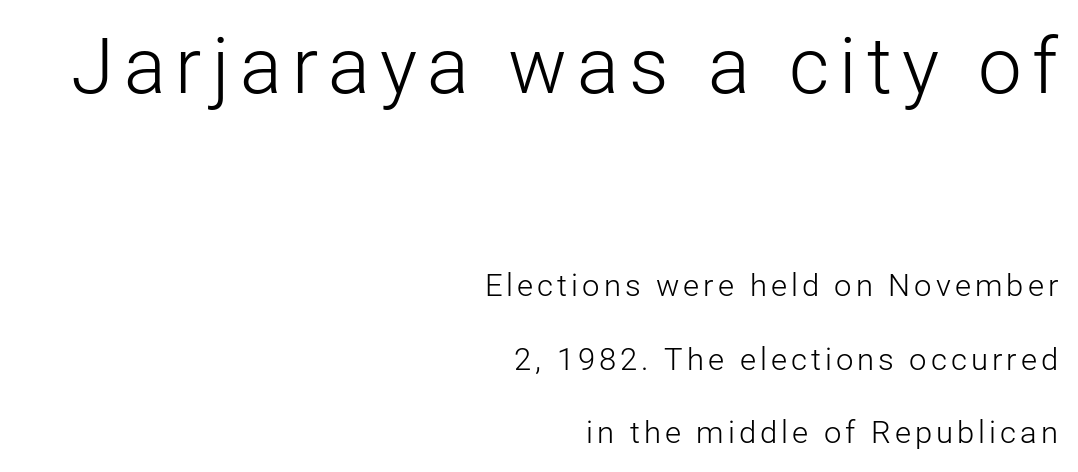
The image shows 78 px light sans-serif type, upright; set right-aligned, loose line spacing (2.37x), not underlined; the first (top) block is 2.52x larger; low stroke contrast and a medium x-height.
